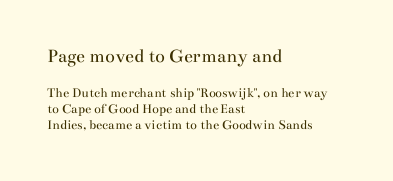
Q: Is the text bold? A: No.
Q: Is the text italic (slanted)? A: No, it is upright.
Q: Is the text underlined? A: No.
Q: How is the paragraph aligned? A: Left-aligned.
Q: Is the spacing between letters normal or unusually wide? A: Normal.
Q: Is the spacing between lines tight, normal or loose? A: Tight.
Q: Which block of text is set in a larger size, the first (top) or the second (bottom)? A: The first (top) one.
